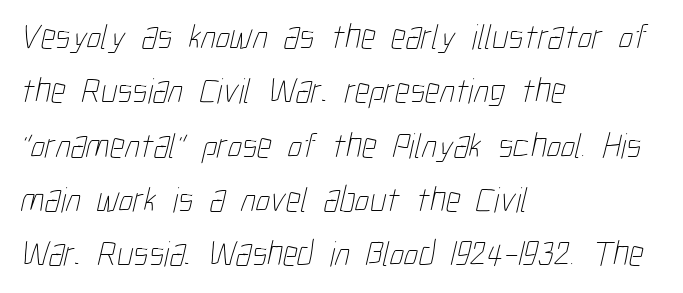
This block has exactly the height ordinary leading produces. Varying glyph widths throughout — classic text-font behaviour. The specimen omits any rule beneath the text block's lines. The lines in this sample share a left origin and differ only in where they stop.
